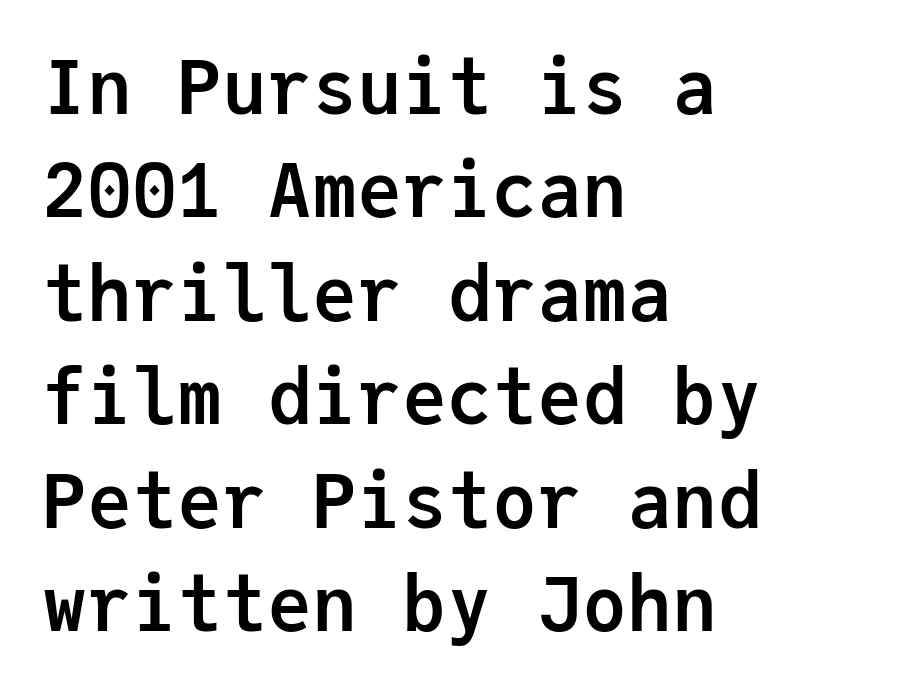
{"serif": "no", "italic": "no", "bold": "yes", "weight": "semibold", "width": "normal", "stroke_contrast": "low", "x_height": "medium", "monospaced": "yes", "underline": "no", "align": "left", "line_spacing": "normal", "line_spacing_ratio": 1.38, "letter_spacing": "normal", "letter_spacing_em": 0.0, "glyph_px": 75}
